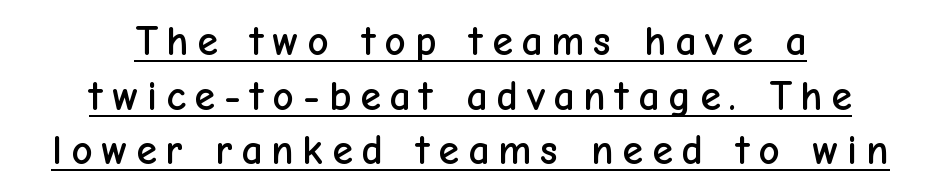
Underlining? Definitely there. This rendering employs a face without finishing strokes, i.e., a sans-serif. Normally led — the rows are evenly, conventionally spaced. Words appear elongated and porous because spacing is wide.
